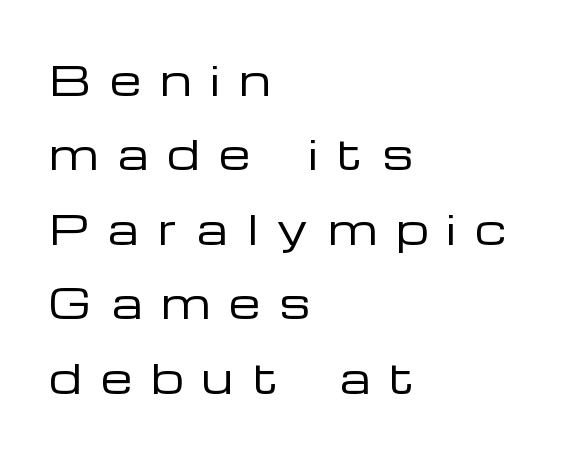
Q: Is the text bold? A: No.
Q: Is the text italic (slanted)? A: No, it is upright.
Q: Is the typeface a serif or a sans-serif typeface? A: Sans-serif.
Q: Is the text underlined? A: No.
Q: How is the paragraph aligned? A: Left-aligned.
Q: Is the spacing between letters normal or unusually wide? A: Unusually wide.
Q: Width (condensed, normal, or wide)? A: Wide.
Q: Stroke contrast? A: Low.
Q: x-height? A: Medium.
Q: Monospaced? A: No.
